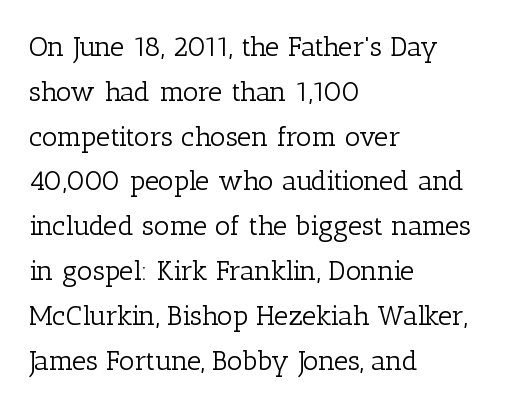
Evenly set lines give the paragraph a standard silhouette. Is the stroke heavy? The answer is a plain regular-or-lighter. Looks like regular typesetting: each glyph gets only the width it needs. Here the glyphs are tracked normally, forming tight word shapes. Each row of text sits above clean, open space. Vertical strokes here are truly vertical.
